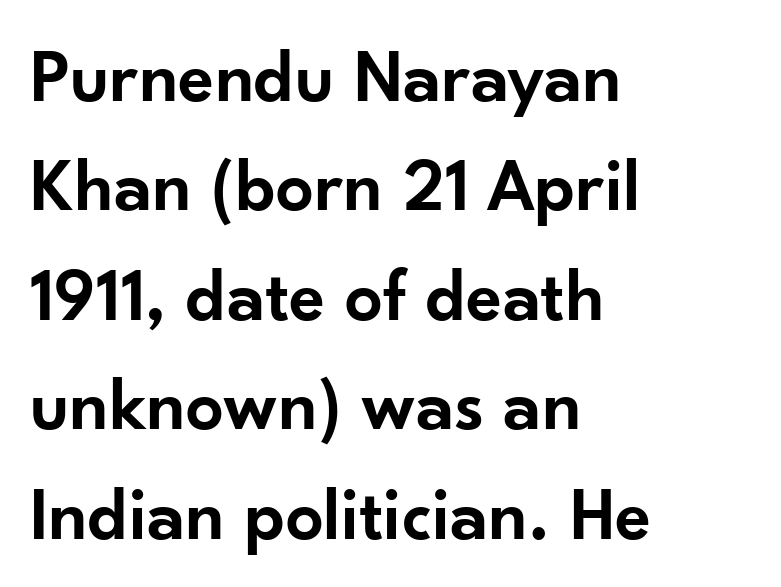
{"serif": "no", "italic": "no", "bold": "semi", "weight": "semibold", "width": "normal", "stroke_contrast": "low", "x_height": "small", "monospaced": "no", "underline": "no", "align": "left", "line_spacing": "normal", "line_spacing_ratio": 1.46, "letter_spacing": "normal", "letter_spacing_em": 0.0, "glyph_px": 75}
